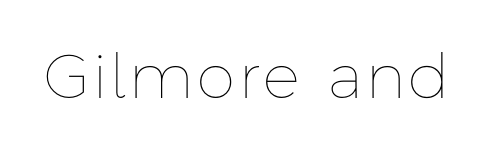
The image shows 62 px thin type, upright; set not underlined; low stroke contrast and a medium x-height.
